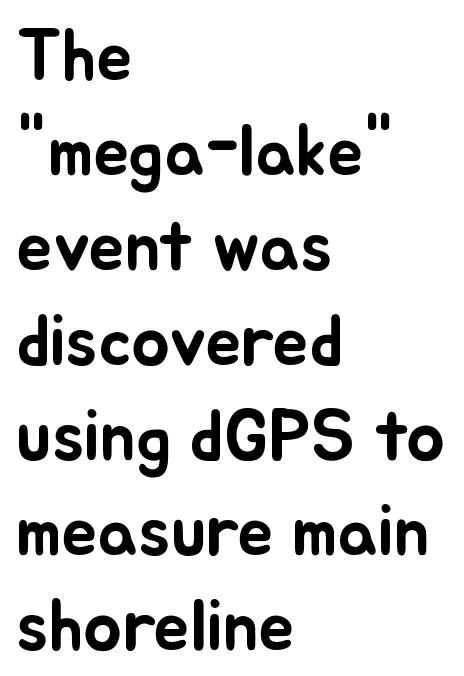
Successive baselines arrive at the customary interval. Looks like regular typesetting: each glyph gets only the width it needs. You could call the tracking neutral — neither tight nor loose. These lines were composed using upright roman letters.
